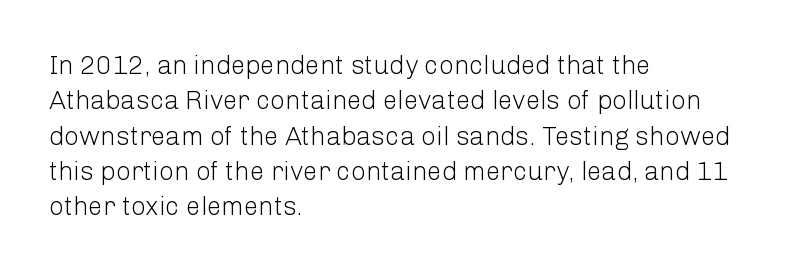
{"italic": "no", "bold": "no", "underline": "no", "align": "left", "line_spacing": "normal", "line_spacing_ratio": 1.36, "letter_spacing": "normal", "letter_spacing_em": 0.0, "glyph_px": 26}
